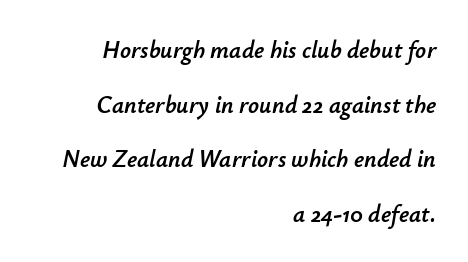
{"italic": "yes", "lean": "right", "slant_degrees": 12, "underline": "no", "align": "right", "line_spacing": "loose", "line_spacing_ratio": 2.28, "letter_spacing": "normal", "letter_spacing_em": 0.0, "glyph_px": 24}
